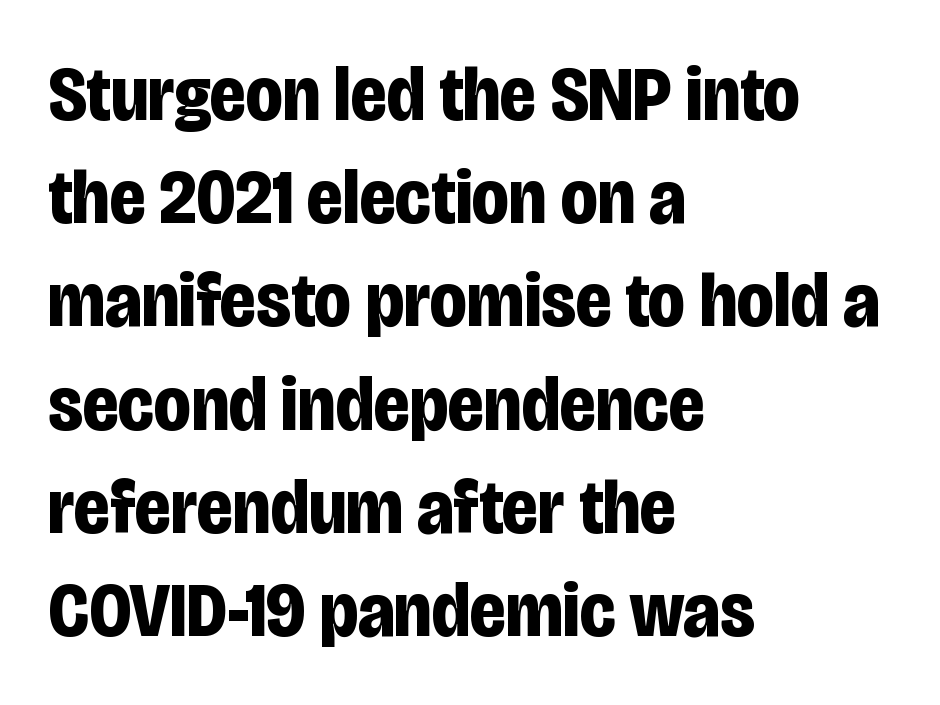
The font is running at its bold setting. The compositor pushed each line to the left boundary. You could call the tracking neutral — neither tight nor loose. Nothing sits at the stroke ends, so this counts as sans-serif.
